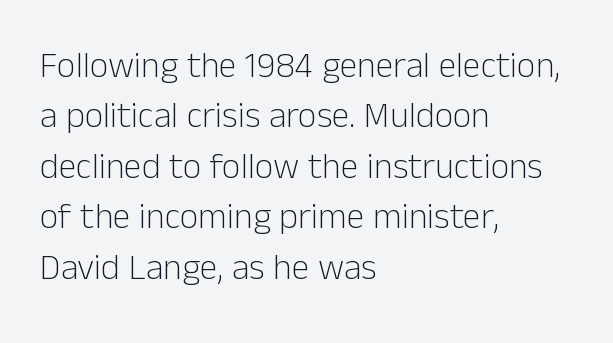
How would I describe the line gaps? Plain and ordinary. Every character sits straight up, as roman type does. The letters look calm and open, with moderate or lighter stems. Nobody touched the tracking dial on this one. Note the varied advance widths — an 'i' is clearly narrower than an 'm'. If you drew a ruler down the left edge, every line would touch it.
